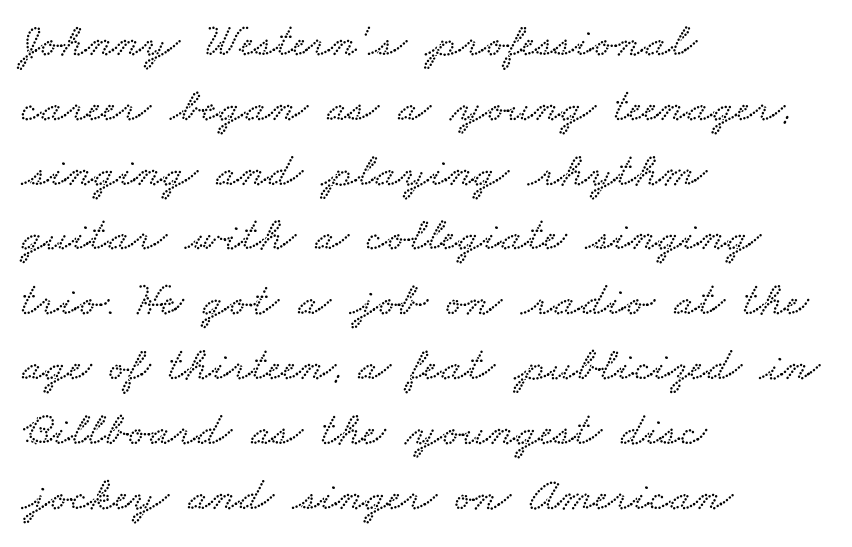
Q: Is the text underlined? A: No.
Q: How is the paragraph aligned? A: Left-aligned.
Q: Is the spacing between letters normal or unusually wide? A: Normal.
Q: Is the spacing between lines tight, normal or loose? A: Normal.
Q: Width (condensed, normal, or wide)? A: Wide.
Q: Stroke contrast? A: Low.
Q: x-height? A: Small.
Q: Monospaced? A: No.
